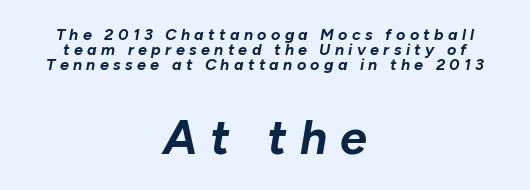
Q: Is the text bold? A: Yes.
Q: Is the text italic (slanted)? A: Yes, it leans right by about 10 degrees.
Q: Is the text underlined? A: No.
Q: How is the paragraph aligned? A: Centered.
Q: Is the spacing between letters normal or unusually wide? A: Unusually wide.
Q: Is the spacing between lines tight, normal or loose? A: Tight.
Q: Which block of text is set in a larger size, the first (top) or the second (bottom)? A: The second (bottom) one.
Q: Width (condensed, normal, or wide)? A: Normal.
Q: Stroke contrast? A: Low.
Q: x-height? A: Medium.
Q: Monospaced? A: No.
